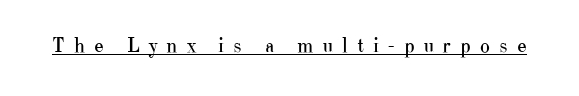
{"italic": "no", "bold": "no", "underline": "yes", "letter_spacing": "wide", "letter_spacing_em": 0.43, "glyph_px": 21}
